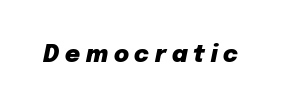
Q: Is the text bold? A: Yes.
Q: Is the text italic (slanted)? A: Yes, it leans right by about 12 degrees.
Q: Is the text underlined? A: No.
Q: Is the spacing between letters normal or unusually wide? A: Unusually wide.
